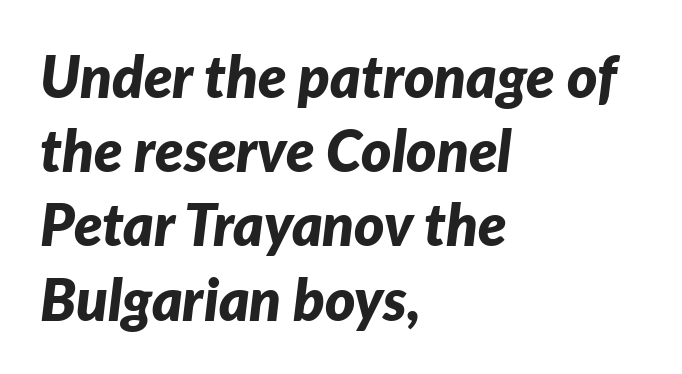
{"italic": "yes", "lean": "right", "slant_degrees": 7, "bold": "yes", "weight": "bold", "width": "normal", "stroke_contrast": "low", "x_height": "medium", "monospaced": "no", "underline": "no", "align": "left", "line_spacing": "normal", "line_spacing_ratio": 1.28, "letter_spacing": "normal", "letter_spacing_em": 0.0, "glyph_px": 58}
